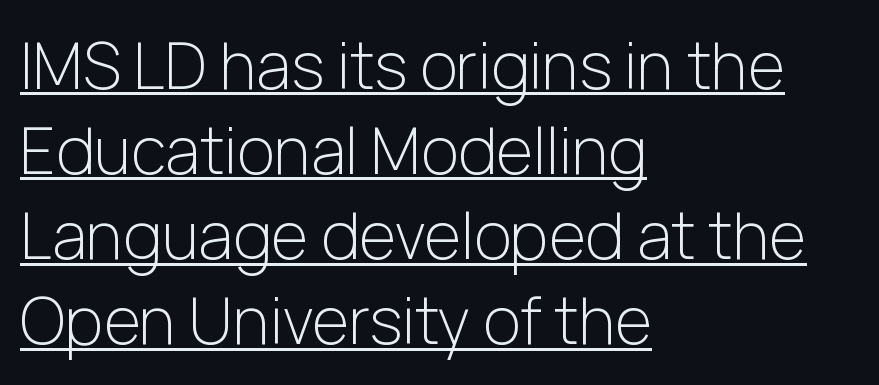
{"serif": "no", "italic": "no", "bold": "no", "weight": "light", "width": "normal", "stroke_contrast": "low", "x_height": "medium", "monospaced": "no", "underline": "yes", "align": "left", "line_spacing": "normal", "line_spacing_ratio": 1.33, "letter_spacing": "normal", "letter_spacing_em": 0.0, "glyph_px": 64}
